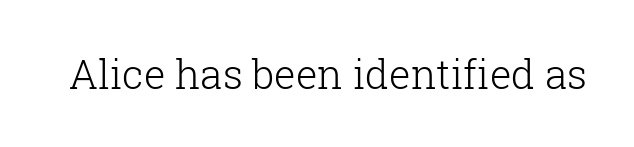
Just letters on the line, the space beneath them empty. Summary of weight: not heavy and not bold. The letters advance in unequal steps, a hallmark of proportional type. Letterform terminals end in serifs throughout the passage.
